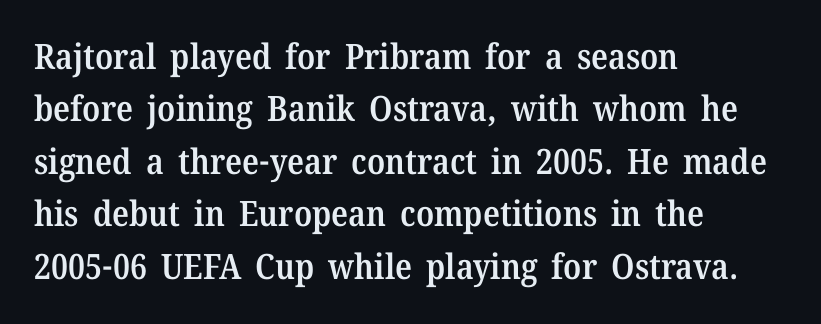
{"serif": "yes", "italic": "no", "bold": "semi", "weight": "semibold", "width": "normal", "stroke_contrast": "medium", "x_height": "medium", "monospaced": "no", "underline": "no", "align": "left", "line_spacing": "normal", "line_spacing_ratio": 1.5, "letter_spacing": "normal", "letter_spacing_em": 0.0, "glyph_px": 35}
